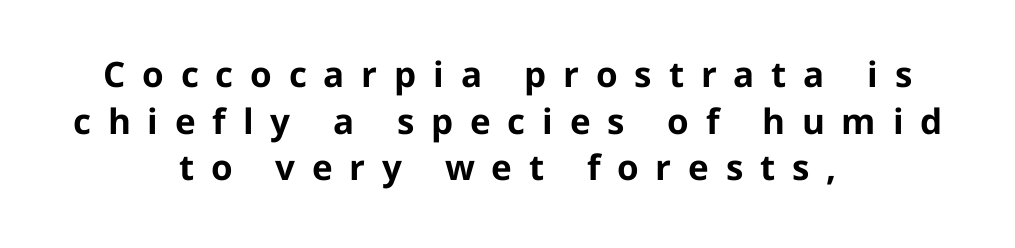
The image shows 35 px bold sans-serif type, upright; set centered, normal line spacing (1.33x), unusually wide letter spacing (+0.48 em), not underlined; low stroke contrast and a medium x-height.
